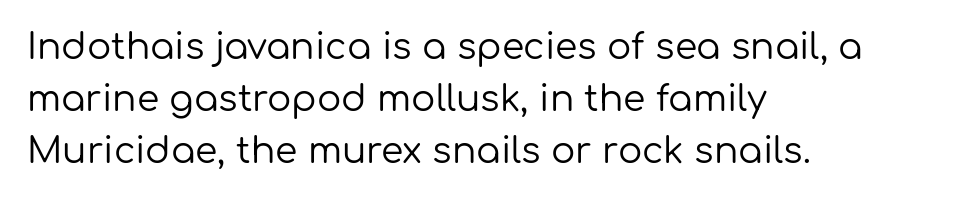
Descenders are the only things crossing below the line. A normal amount of white space separates one row of letters from the next. Ascenders rise straight up at ninety degrees. The compositor pushed each line to the left boundary. Stems here are at most as thick as an everyday book face.
